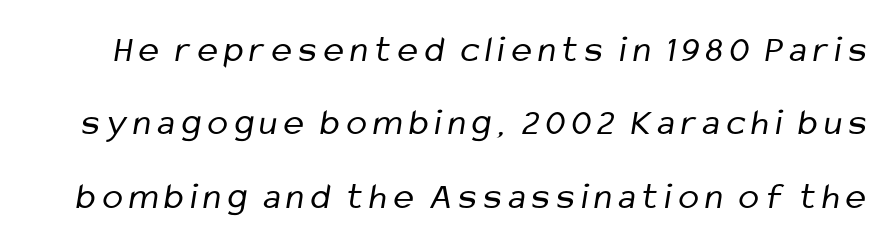
The image shows 38 px regular-weight, condensed sans-serif type; set loose line spacing (1.93x), not underlined; low stroke contrast and a medium x-height.
